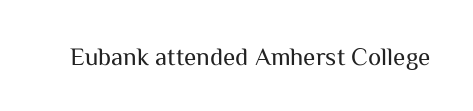
The image shows 25 px text type, upright; set normal letter spacing, not underlined.
